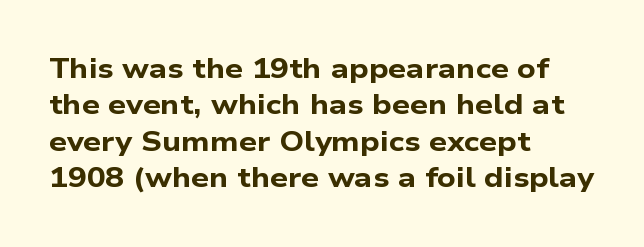
The image shows 28 px bold, wide sans-serif type; set left-aligned, normal line spacing (1.3x), normal letter spacing, not underlined; low stroke contrast and a medium x-height.
